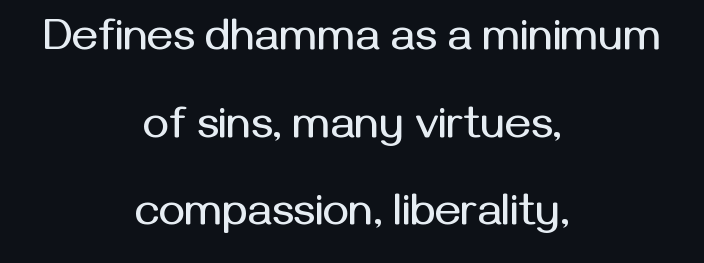
Q: Is the text italic (slanted)? A: No, it is upright.
Q: Is the typeface a serif or a sans-serif typeface? A: Sans-serif.
Q: Is the text underlined? A: No.
Q: How is the paragraph aligned? A: Centered.
Q: Is the spacing between letters normal or unusually wide? A: Normal.
Q: Is the spacing between lines tight, normal or loose? A: Loose.
Q: Width (condensed, normal, or wide)? A: Normal.
Q: Stroke contrast? A: Medium.
Q: x-height? A: Medium.
Q: Monospaced? A: No.
